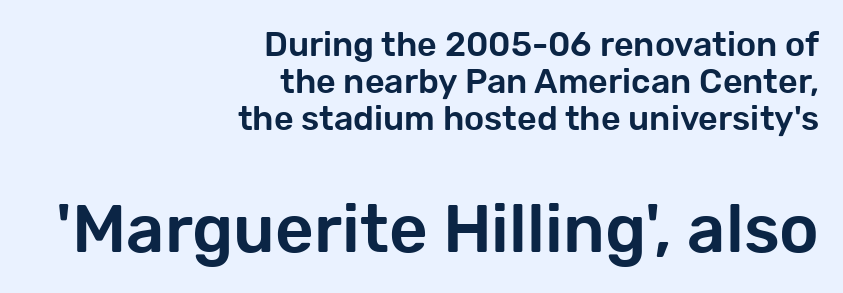
Q: Is the text italic (slanted)? A: No, it is upright.
Q: Is the typeface a serif or a sans-serif typeface? A: Sans-serif.
Q: Is the text underlined? A: No.
Q: How is the paragraph aligned? A: Right-aligned.
Q: Is the spacing between letters normal or unusually wide? A: Normal.
Q: Is the spacing between lines tight, normal or loose? A: Tight.
Q: Which block of text is set in a larger size, the first (top) or the second (bottom)? A: The second (bottom) one.
Q: Width (condensed, normal, or wide)? A: Normal.
Q: Stroke contrast? A: Low.
Q: x-height? A: Medium.
Q: Monospaced? A: No.
